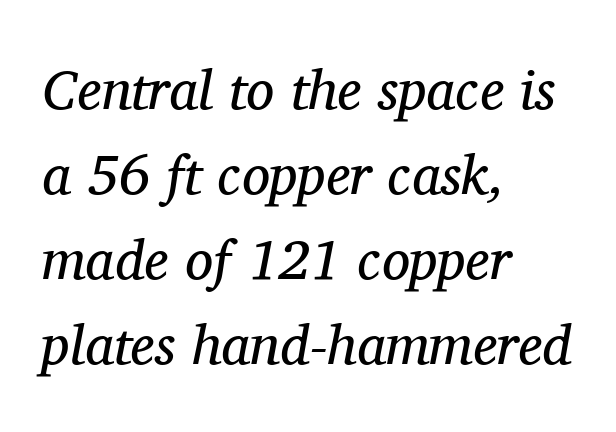
Q: Is the text bold? A: No.
Q: Is the text italic (slanted)? A: Yes, it leans right by about 11 degrees.
Q: Is the typeface a serif or a sans-serif typeface? A: Serif.
Q: Is the text underlined? A: No.
Q: How is the paragraph aligned? A: Left-aligned.
Q: Is the spacing between letters normal or unusually wide? A: Normal.
Q: Is the spacing between lines tight, normal or loose? A: Normal.
Q: Width (condensed, normal, or wide)? A: Normal.
Q: Stroke contrast? A: Medium.
Q: x-height? A: Medium.
Q: Monospaced? A: No.
